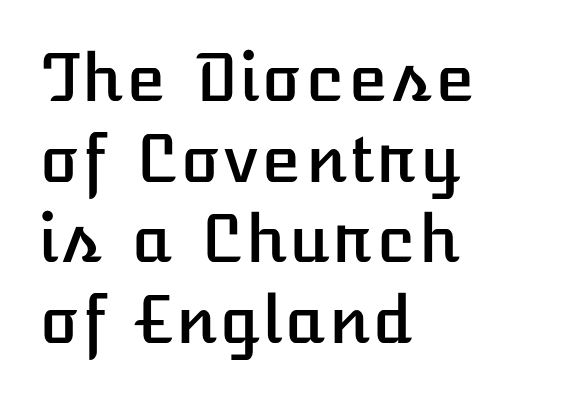
Every stem runs plumb, perpendicular to the baseline. Only glyphs here, with clear space below each row. Short and long lines alike share a common starting point at left. Honestly, the letter spacing is just normal — you wouldn't notice it.
